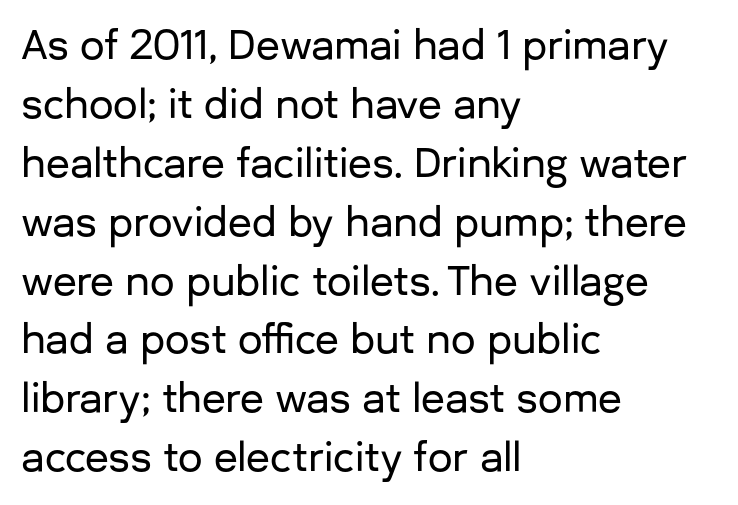
The image shows 39 px sans-serif type, upright; set left-aligned, normal line spacing (1.51x), normal letter spacing, not underlined; low stroke contrast and a medium x-height.
